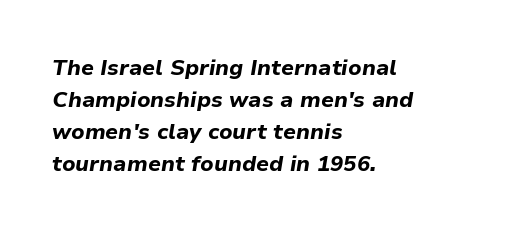
Q: Is the text bold? A: Yes.
Q: Is the text italic (slanted)? A: Yes, it leans right by about 9 degrees.
Q: Is the text underlined? A: No.
Q: How is the paragraph aligned? A: Left-aligned.
Q: Is the spacing between letters normal or unusually wide? A: Normal.
Q: Is the spacing between lines tight, normal or loose? A: Normal.
